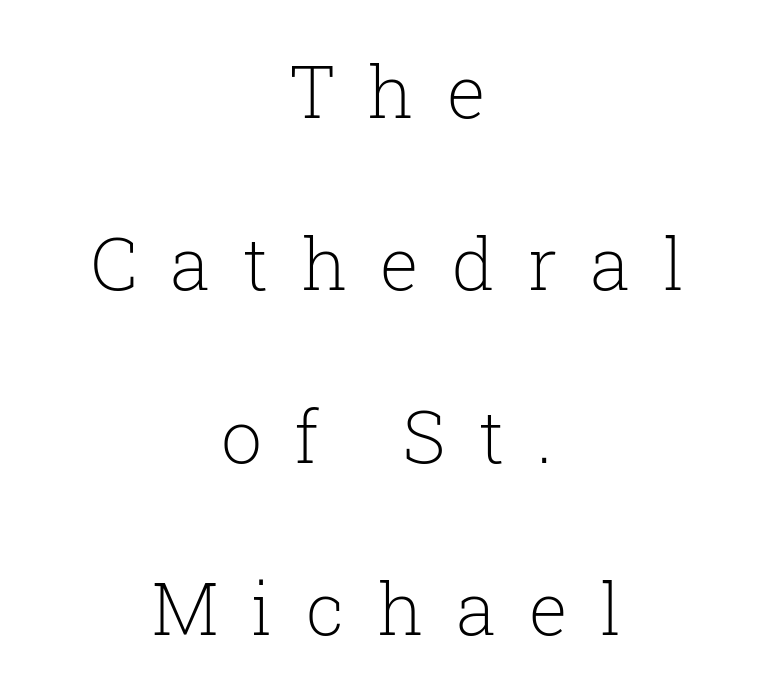
The image shows 73 px light serif type, upright; set centered, loose line spacing (2.36x), unusually wide letter spacing (+0.45 em), not underlined; low stroke contrast and a medium x-height.
